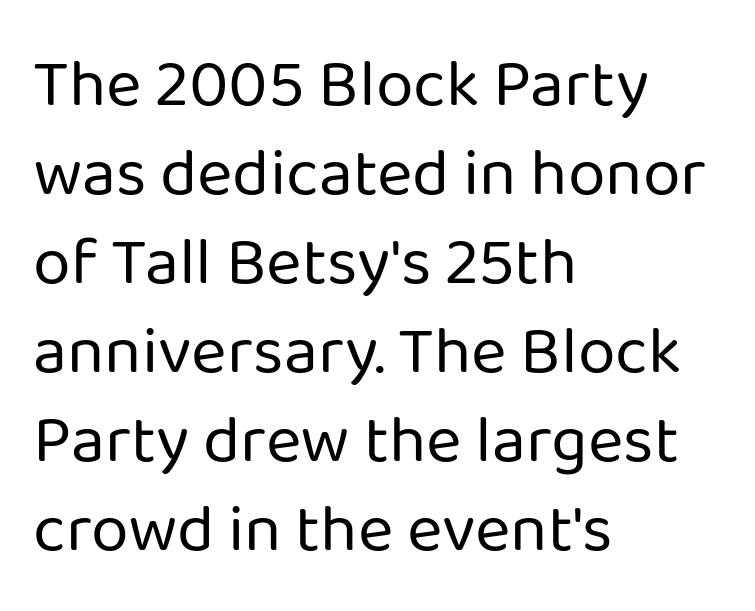
The specimen omits any rule beneath the text block's lines. Type style note: lacks serifs. Casual observation: everything's shoved over to the left. Vertical strokes here are truly vertical. The rendering uses natural spacing where letterforms have individual widths.
